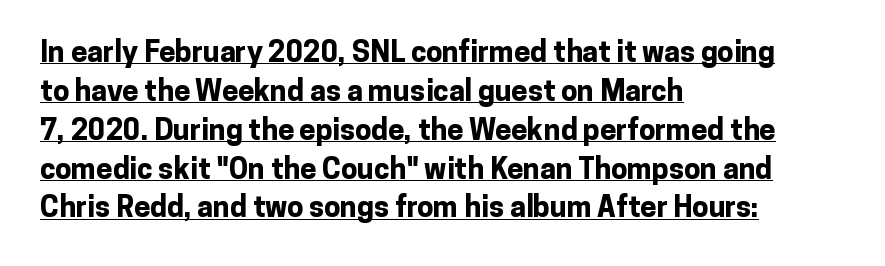
{"serif": "no", "italic": "no", "bold": "yes", "weight": "bold", "width": "normal", "stroke_contrast": "low", "x_height": "medium", "monospaced": "no", "underline": "yes", "align": "left", "line_spacing": "normal", "line_spacing_ratio": 1.34, "letter_spacing": "normal", "letter_spacing_em": 0.0, "glyph_px": 29}
